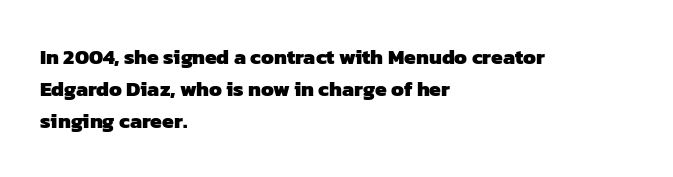
The image shows 21 px bold type; set left-aligned, normal line spacing (1.52x), normal letter spacing, not underlined.
